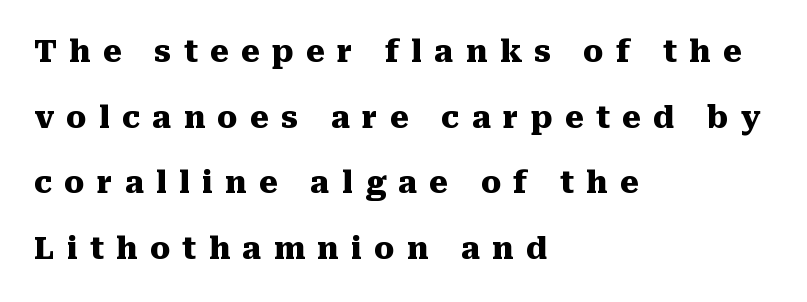
This rendering widens character spacing well past its baseline value. Varying glyph widths throughout — classic text-font behaviour. This block would shrink considerably if given ordinary leading; it's expanded now. Rule under the text: the space is simply empty. The lines are quadded left. Set as a true bold cut, around the 700 mark.
